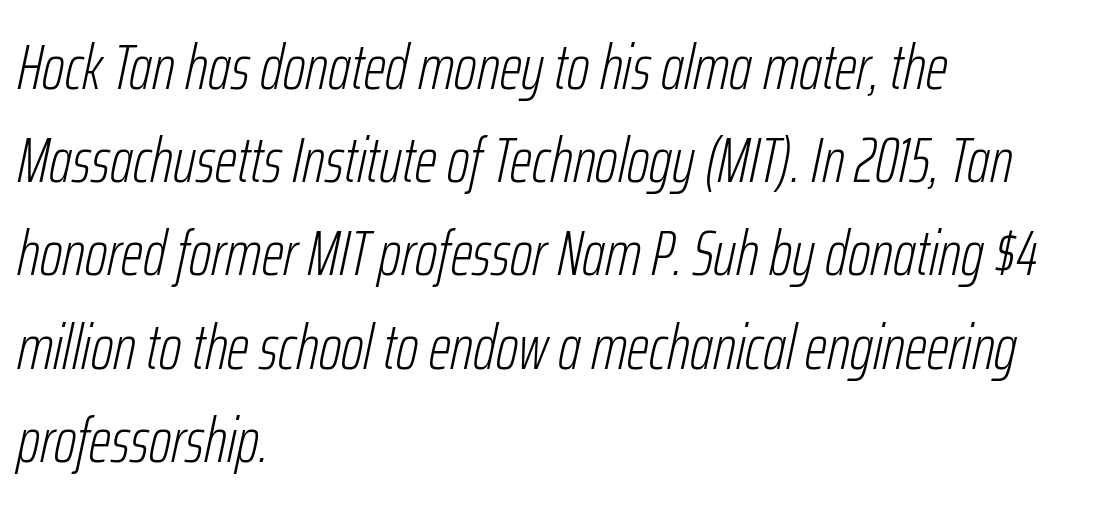
{"italic": "yes", "lean": "right", "slant_degrees": 12, "bold": "no", "weight": "light", "width": "condensed", "stroke_contrast": "low", "x_height": "medium", "monospaced": "no", "underline": "no", "align": "left", "line_spacing": "normal", "line_spacing_ratio": 1.48, "letter_spacing": "normal", "letter_spacing_em": 0.0, "glyph_px": 63}
